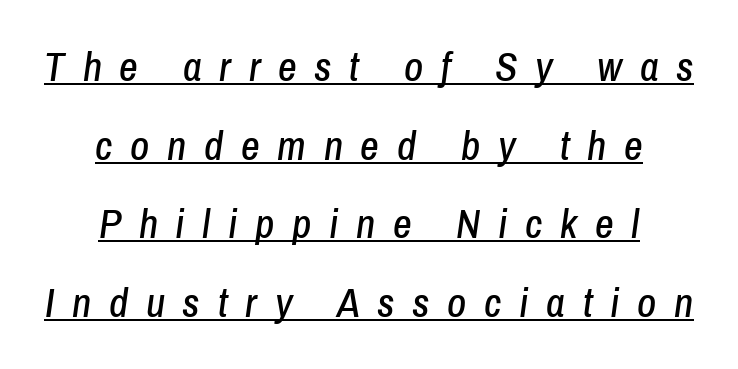
Q: Is the text italic (slanted)? A: Yes, it leans right by about 8 degrees.
Q: Is the text underlined? A: Yes.
Q: How is the paragraph aligned? A: Centered.
Q: Is the spacing between letters normal or unusually wide? A: Unusually wide.
Q: Is the spacing between lines tight, normal or loose? A: Loose.
Q: Width (condensed, normal, or wide)? A: Condensed.
Q: Stroke contrast? A: Low.
Q: x-height? A: Medium.
Q: Monospaced? A: No.
